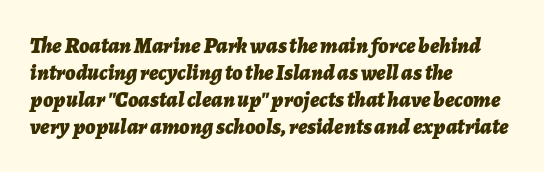
The image shows 22 px bold type, italic (leaning right); set left-aligned, line spacing 1.22x, normal letter spacing, not underlined.
